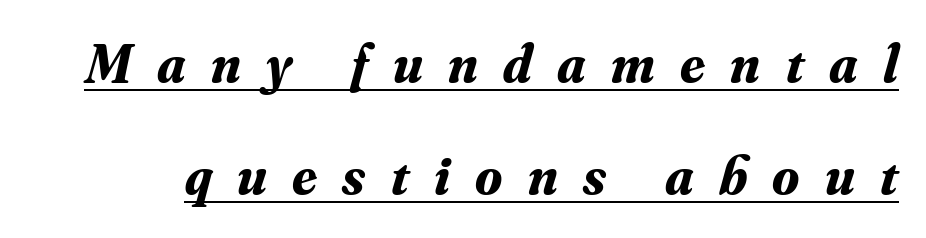
Q: Is the text bold? A: Yes.
Q: Is the text italic (slanted)? A: Yes, it leans right by about 16 degrees.
Q: Is the typeface a serif or a sans-serif typeface? A: Serif.
Q: Is the text underlined? A: Yes.
Q: Is the spacing between letters normal or unusually wide? A: Unusually wide.
Q: Is the spacing between lines tight, normal or loose? A: Loose.
Q: Width (condensed, normal, or wide)? A: Normal.
Q: Stroke contrast? A: Medium.
Q: x-height? A: Small.
Q: Monospaced? A: No.
